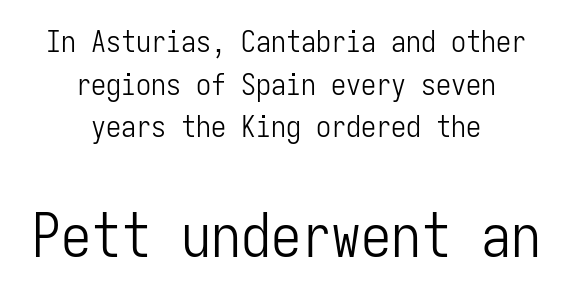
{"serif": "no", "italic": "no", "bold": "no", "weight": "light", "width": "condensed", "stroke_contrast": "low", "x_height": "medium", "monospaced": "yes", "underline": "no", "align": "center", "line_spacing": "normal", "line_spacing_ratio": 1.42, "letter_spacing": "normal", "letter_spacing_em": 0.0, "larger_block": "second", "size_ratio": 2.0, "glyph_px": 60}
